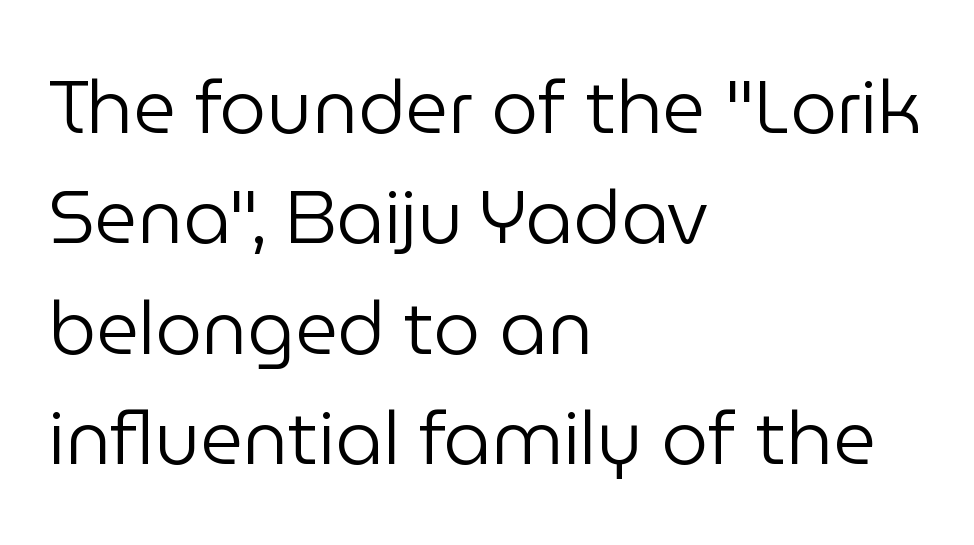
Q: Is the text bold? A: No.
Q: Is the text italic (slanted)? A: No, it is upright.
Q: Is the typeface a serif or a sans-serif typeface? A: Sans-serif.
Q: Is the text underlined? A: No.
Q: How is the paragraph aligned? A: Left-aligned.
Q: Is the spacing between letters normal or unusually wide? A: Normal.
Q: Is the spacing between lines tight, normal or loose? A: Normal.
Q: Width (condensed, normal, or wide)? A: Normal.
Q: Stroke contrast? A: Low.
Q: x-height? A: Medium.
Q: Monospaced? A: No.
